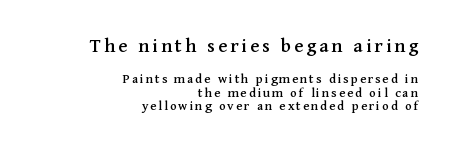
{"italic": "no", "underline": "no", "align": "right", "line_spacing": "tight", "line_spacing_ratio": 0.97, "larger_block": "first", "size_ratio": 1.5, "glyph_px": 21}
